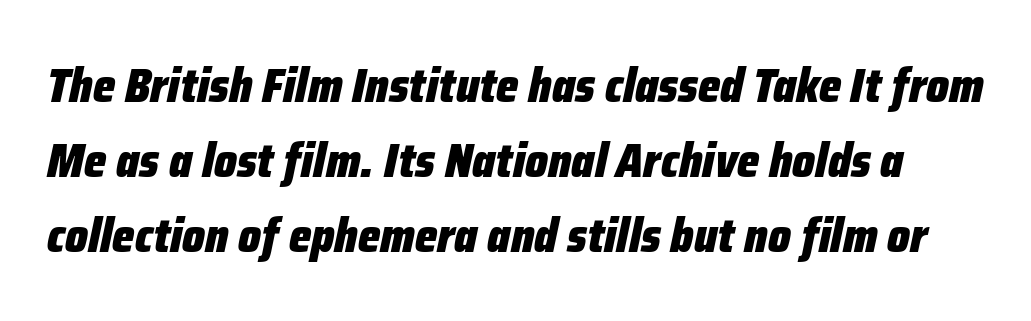
{"italic": "yes", "lean": "right", "slant_degrees": 12, "bold": "yes", "weight": "heavy", "width": "condensed", "stroke_contrast": "low", "x_height": "medium", "monospaced": "no", "underline": "no", "line_spacing": "normal", "line_spacing_ratio": 1.56, "letter_spacing": "normal", "letter_spacing_em": 0.0, "glyph_px": 48}
